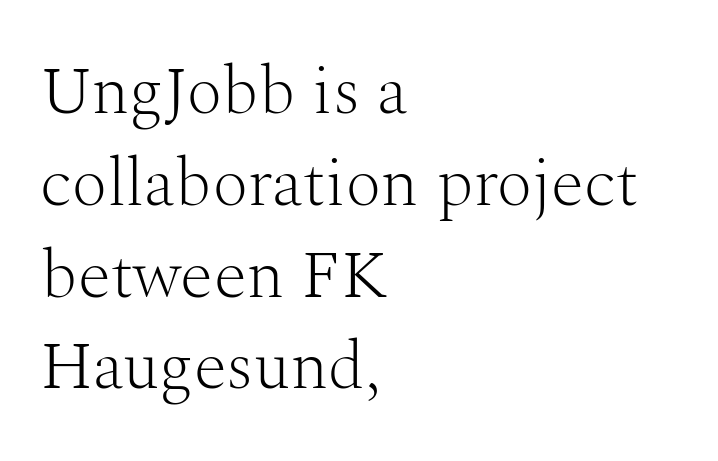
Q: Is the text bold? A: No.
Q: Is the text italic (slanted)? A: No, it is upright.
Q: Is the typeface a serif or a sans-serif typeface? A: Serif.
Q: Is the text underlined? A: No.
Q: How is the paragraph aligned? A: Left-aligned.
Q: Is the spacing between letters normal or unusually wide? A: Normal.
Q: Is the spacing between lines tight, normal or loose? A: Normal.
Q: Width (condensed, normal, or wide)? A: Normal.
Q: Stroke contrast? A: Medium.
Q: x-height? A: Medium.
Q: Monospaced? A: No.
